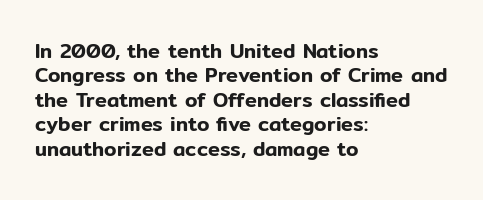
Look at the tracking — it's just the regular setting, nothing added. Horizontal alignment here is leftward, the default for most running prose. Clear beneath every line of the passage. Unlike italic type, these characters show no tilt at all.
